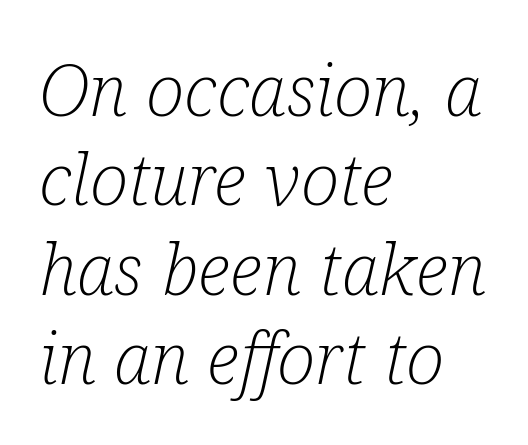
The image shows 72 px light, condensed serif type, italic (leaning right); set left-aligned, line spacing 1.24x, normal letter spacing, not underlined; low stroke contrast and a medium x-height.
